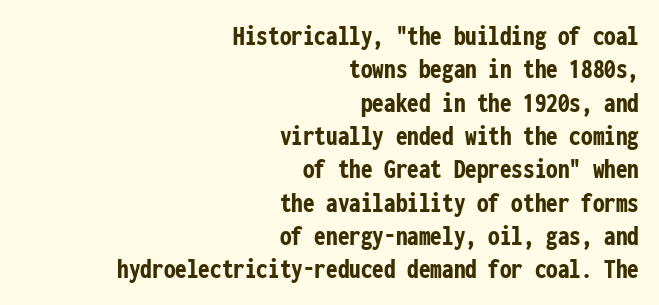
The image shows 29 px semibold, condensed sans-serif type, upright, monospaced; set right-aligned, tight line spacing (1.15x), normal letter spacing, not underlined; low stroke contrast and a medium x-height.
